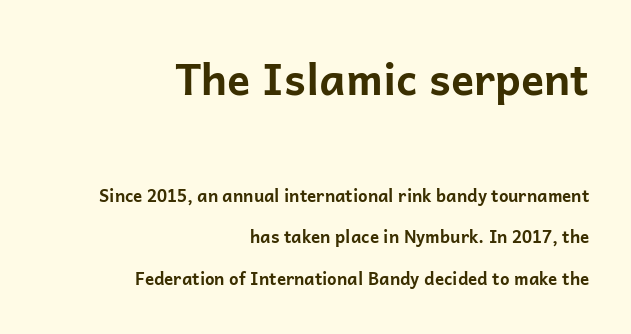
Size hierarchy here favors the leading block over the trailing one. Quick note: not italic, upright. The words here are not underlined. Heavy, bold letterforms. Stroke terminals: plain, sans-serif.
